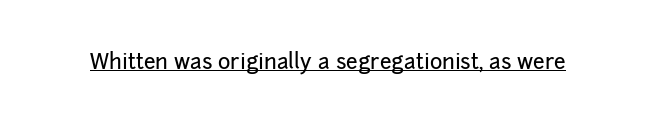
Students, note that the glyphs here touch the page at normal intervals. Does a line run under the words? Yes, clearly. Designer's note — italics off, roman on.
